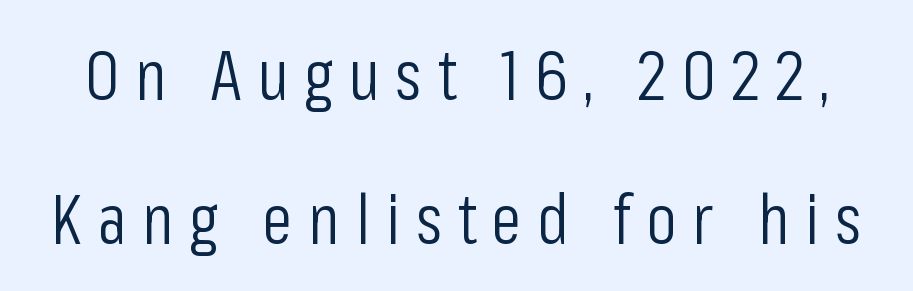
{"serif": "no", "italic": "no", "bold": "no", "weight": "light", "width": "condensed", "stroke_contrast": "low", "x_height": "medium", "monospaced": "no", "underline": "no", "line_spacing": "loose", "line_spacing_ratio": 2.06, "letter_spacing": "wide", "letter_spacing_em": 0.22, "glyph_px": 70}
